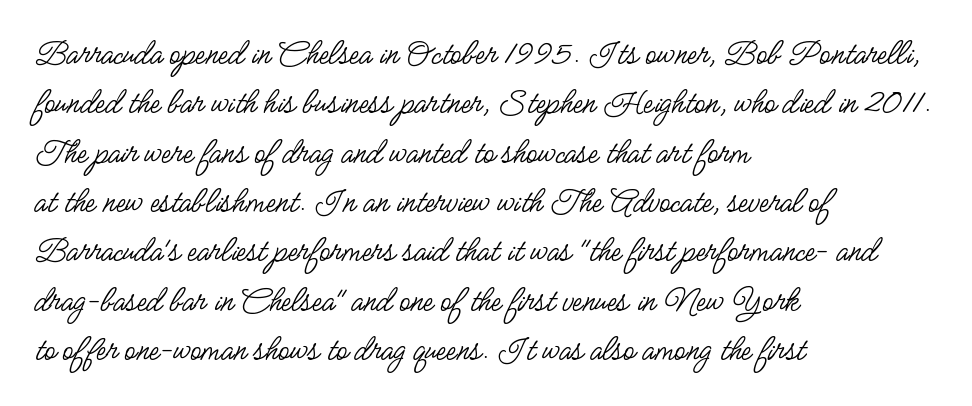
The image shows 36 px regular-weight, condensed sans-serif type; set left-aligned, normal line spacing (1.37x), normal letter spacing, not underlined; low stroke contrast and a small x-height.
